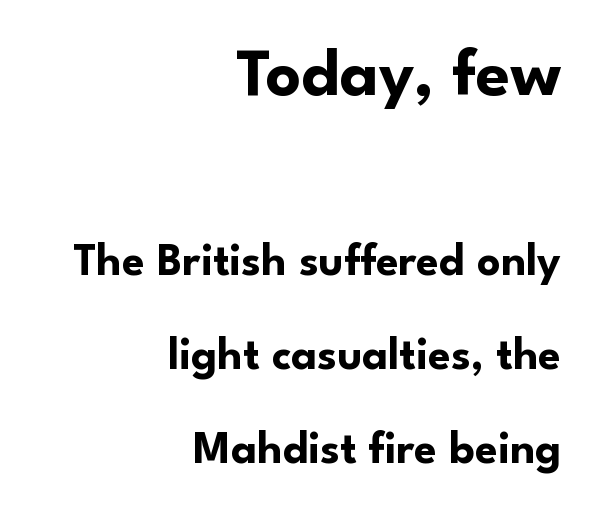
The image shows 69 px bold sans-serif type, upright; set right-aligned, loose line spacing (2.04x), normal letter spacing, not underlined; the first (top) block is 1.5x larger; low stroke contrast and a small x-height.
